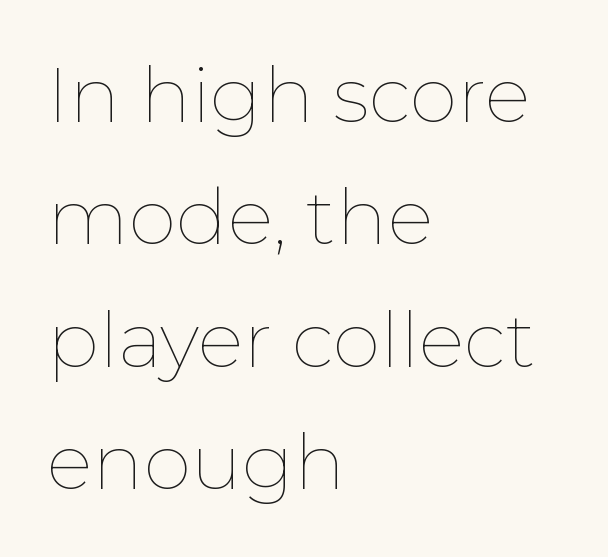
The image shows 77 px thin type, upright; set left-aligned, normal line spacing (1.59x), normal letter spacing, not underlined; low stroke contrast and a medium x-height.
